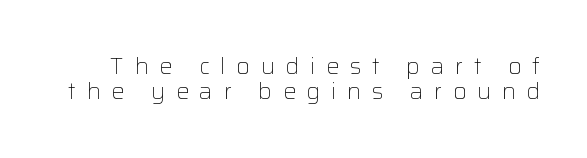
Q: Is the text bold? A: No.
Q: Is the text italic (slanted)? A: No, it is upright.
Q: Is the text underlined? A: No.
Q: Is the spacing between letters normal or unusually wide? A: Unusually wide.
Q: Is the spacing between lines tight, normal or loose? A: Tight.
